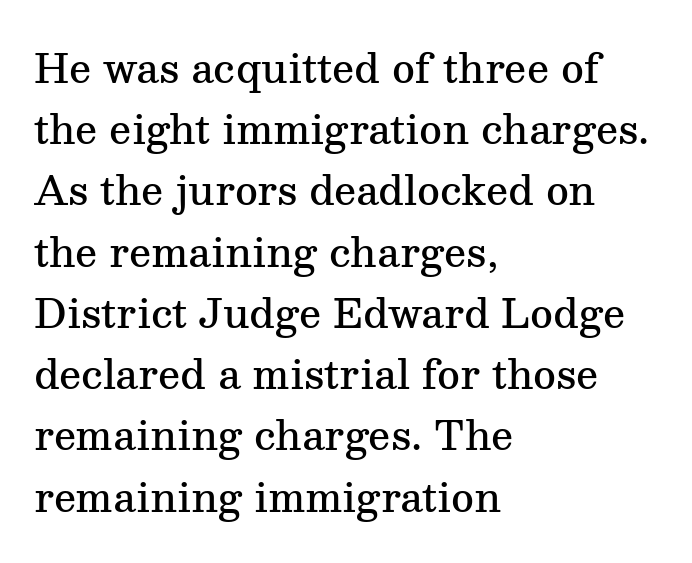
Q: Is the text bold? A: Semi-bold.
Q: Is the text italic (slanted)? A: No, it is upright.
Q: Is the typeface a serif or a sans-serif typeface? A: Serif.
Q: Is the text underlined? A: No.
Q: How is the paragraph aligned? A: Left-aligned.
Q: Is the spacing between letters normal or unusually wide? A: Normal.
Q: Is the spacing between lines tight, normal or loose? A: Normal.
Q: Width (condensed, normal, or wide)? A: Normal.
Q: Stroke contrast? A: Medium.
Q: x-height? A: Medium.
Q: Monospaced? A: No.
